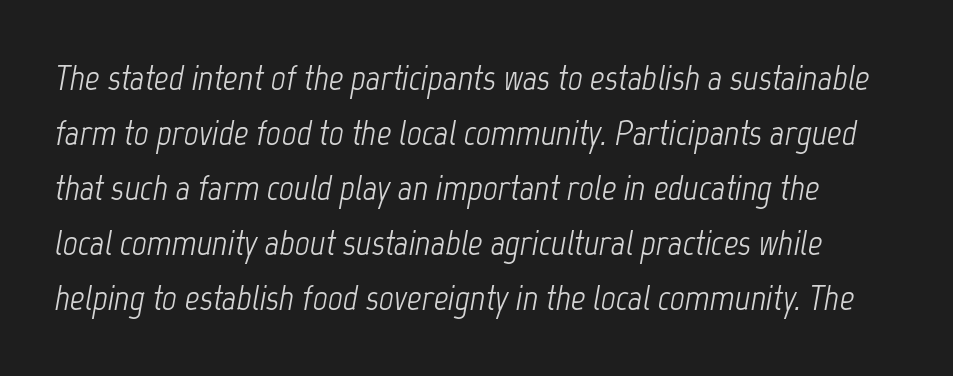
Q: Is the text bold? A: No.
Q: Is the text italic (slanted)? A: Yes, it leans right by about 12 degrees.
Q: Is the text underlined? A: No.
Q: Is the spacing between letters normal or unusually wide? A: Normal.
Q: Is the spacing between lines tight, normal or loose? A: Normal.
Q: Width (condensed, normal, or wide)? A: Condensed.
Q: Stroke contrast? A: Low.
Q: x-height? A: Medium.
Q: Monospaced? A: No.
